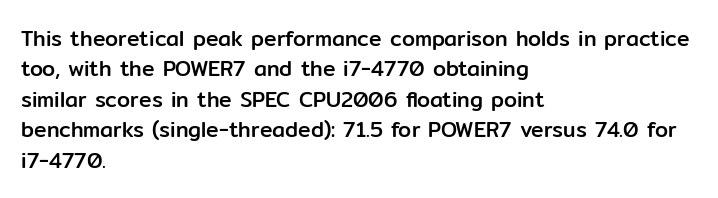
Q: Is the text italic (slanted)? A: No, it is upright.
Q: Is the text underlined? A: No.
Q: How is the paragraph aligned? A: Left-aligned.
Q: Is the spacing between letters normal or unusually wide? A: Normal.
Q: Is the spacing between lines tight, normal or loose? A: Normal.
